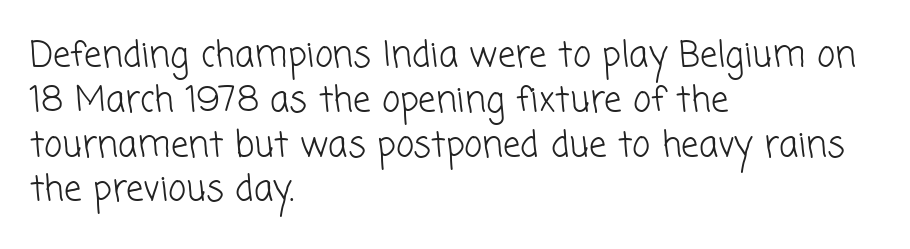
Q: Is the text bold? A: No.
Q: Is the typeface a serif or a sans-serif typeface? A: Sans-serif.
Q: Is the text underlined? A: No.
Q: How is the paragraph aligned? A: Left-aligned.
Q: Is the spacing between letters normal or unusually wide? A: Normal.
Q: Is the spacing between lines tight, normal or loose? A: Normal.
Q: Width (condensed, normal, or wide)? A: Normal.
Q: Stroke contrast? A: Low.
Q: x-height? A: Medium.
Q: Monospaced? A: No.
